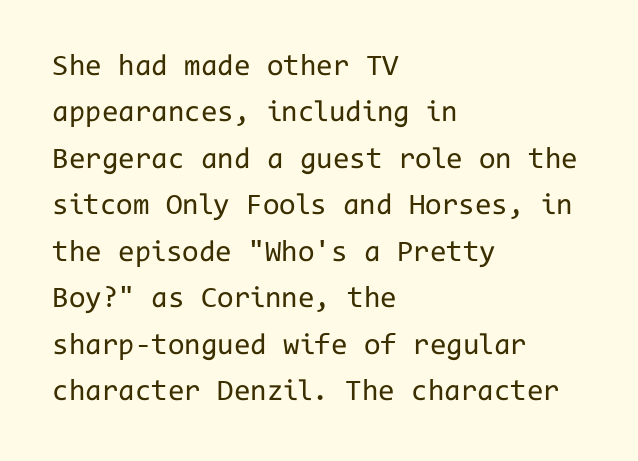
The image shows 30 px regular-weight sans-serif type, upright, monospaced; set left-aligned, normal line spacing (1.55x), normal letter spacing, not underlined; low stroke contrast and a medium x-height.
